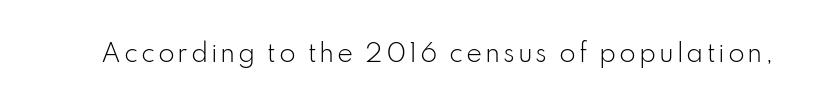
{"italic": "no", "bold": "no", "underline": "no", "glyph_px": 24}
